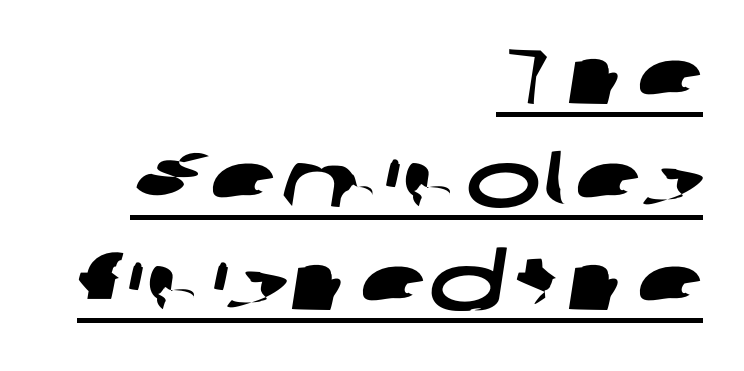
{"serif": "no", "width": "wide", "stroke_contrast": "low", "x_height": "medium", "monospaced": "no", "underline": "yes", "align": "right", "line_spacing": "normal", "line_spacing_ratio": 1.29, "letter_spacing": "normal", "letter_spacing_em": 0.0, "glyph_px": 80}
